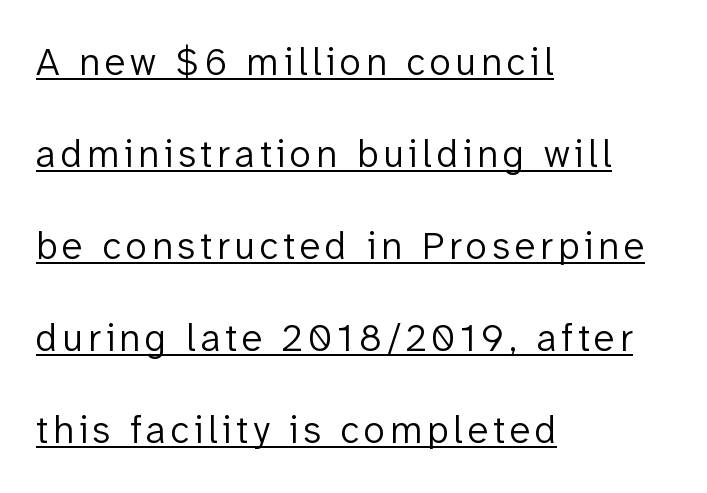
The image shows 39 px light sans-serif type, upright; set left-aligned, loose line spacing (2.36x), underlined; low stroke contrast and a medium x-height.
